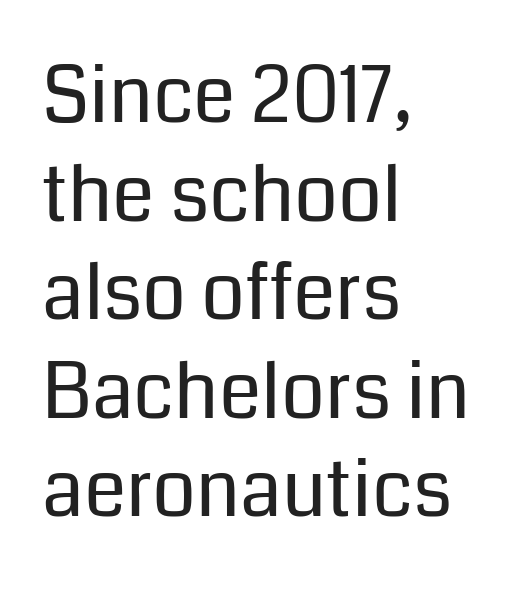
{"serif": "no", "italic": "no", "bold": "no", "weight": "regular", "width": "normal", "stroke_contrast": "low", "x_height": "medium", "monospaced": "no", "underline": "no", "align": "left", "line_spacing": "normal", "line_spacing_ratio": 1.28, "letter_spacing": "normal", "letter_spacing_em": 0.0, "glyph_px": 77}
